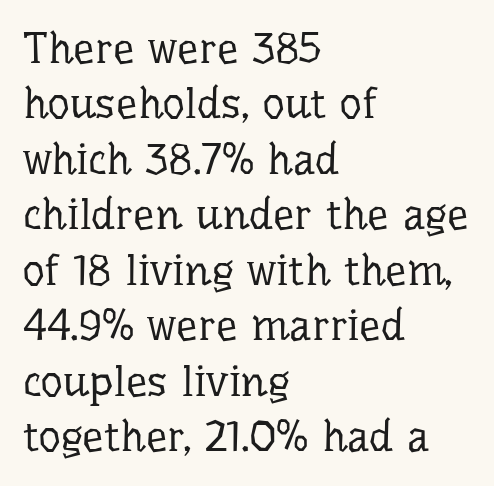
Q: Is the text bold? A: No.
Q: Is the text italic (slanted)? A: No, it is upright.
Q: Is the typeface a serif or a sans-serif typeface? A: Serif.
Q: Is the text underlined? A: No.
Q: How is the paragraph aligned? A: Left-aligned.
Q: Is the spacing between letters normal or unusually wide? A: Normal.
Q: Is the spacing between lines tight, normal or loose? A: Normal.
Q: Width (condensed, normal, or wide)? A: Normal.
Q: Stroke contrast? A: Low.
Q: x-height? A: Medium.
Q: Monospaced? A: No.
